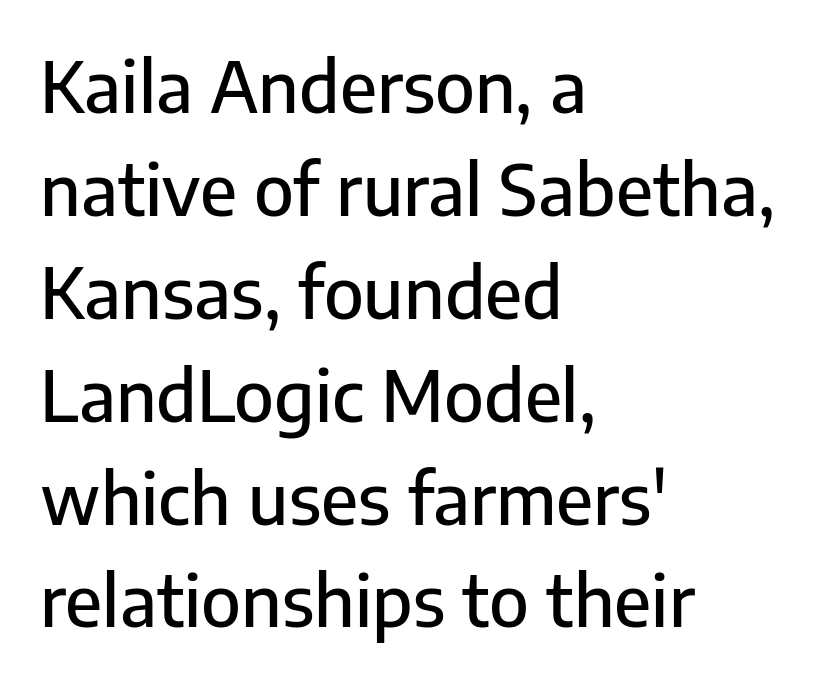
Q: Is the text italic (slanted)? A: No, it is upright.
Q: Is the typeface a serif or a sans-serif typeface? A: Sans-serif.
Q: Is the text underlined? A: No.
Q: How is the paragraph aligned? A: Left-aligned.
Q: Is the spacing between letters normal or unusually wide? A: Normal.
Q: Is the spacing between lines tight, normal or loose? A: Normal.
Q: Width (condensed, normal, or wide)? A: Normal.
Q: Stroke contrast? A: Low.
Q: x-height? A: Medium.
Q: Monospaced? A: No.
